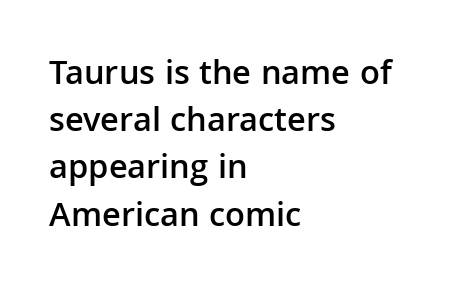
{"serif": "no", "italic": "no", "bold": "semi", "weight": "semibold", "width": "normal", "stroke_contrast": "low", "x_height": "medium", "monospaced": "no", "underline": "no", "align": "left", "line_spacing": "normal", "line_spacing_ratio": 1.35, "letter_spacing": "normal", "letter_spacing_em": 0.0, "glyph_px": 35}
